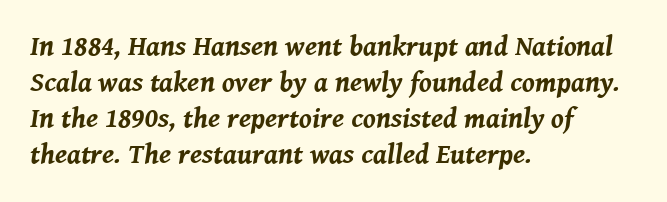
Does the lettering tilt? It does — this is italic. Looks like regular typesetting: each glyph gets only the width it needs. Glance below the letters and you will spot only blank space. Pretty heavy lettering here — definitely bold. Teacher's note: observe the even left margin — that is flush-left alignment.
